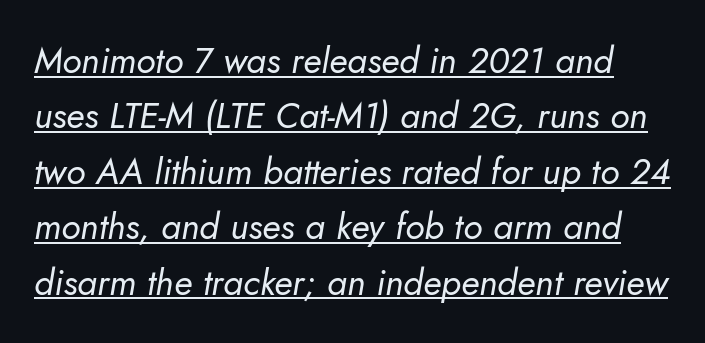
Q: Is the text bold? A: No.
Q: Is the text italic (slanted)? A: Yes, it leans right by about 10 degrees.
Q: Is the text underlined? A: Yes.
Q: Is the spacing between letters normal or unusually wide? A: Normal.
Q: Is the spacing between lines tight, normal or loose? A: Normal.
Q: Width (condensed, normal, or wide)? A: Normal.
Q: Stroke contrast? A: Low.
Q: x-height? A: Small.
Q: Monospaced? A: No.
